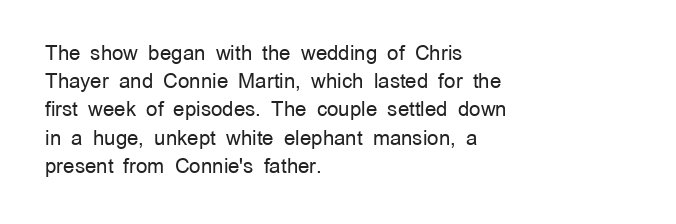
{"italic": "no", "bold": "no", "underline": "no", "align": "left", "line_spacing": "normal", "line_spacing_ratio": 1.41, "letter_spacing": "normal", "letter_spacing_em": 0.0, "glyph_px": 20}
